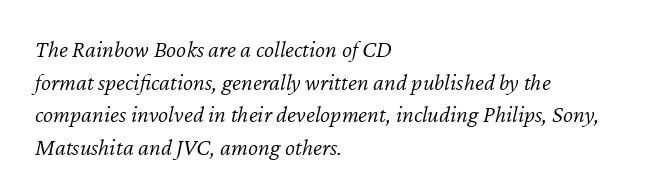
Q: Is the text bold? A: No.
Q: Is the text italic (slanted)? A: Yes, it leans right by about 12 degrees.
Q: Is the text underlined? A: No.
Q: How is the paragraph aligned? A: Left-aligned.
Q: Is the spacing between letters normal or unusually wide? A: Normal.
Q: Is the spacing between lines tight, normal or loose? A: Normal.
